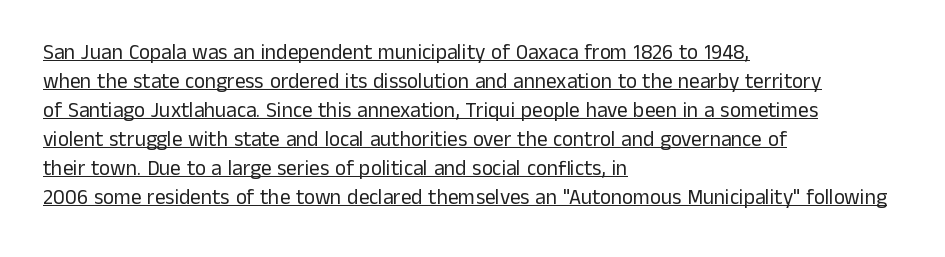
{"italic": "no", "bold": "no", "underline": "yes", "align": "left", "line_spacing": "normal", "line_spacing_ratio": 1.38, "letter_spacing": "normal", "letter_spacing_em": 0.0, "glyph_px": 21}
